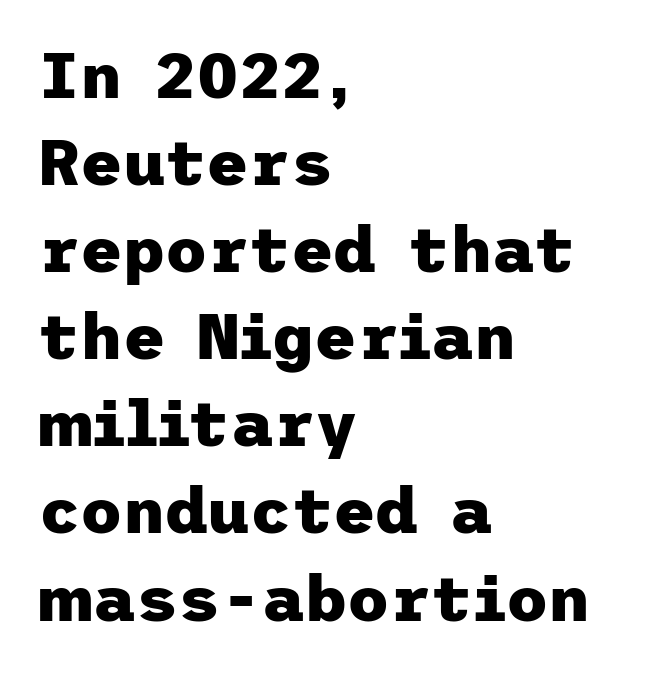
The image shows 65 px heavy sans-serif type, upright; set left-aligned, normal line spacing (1.34x), normal letter spacing, not underlined; low stroke contrast and a medium x-height.
